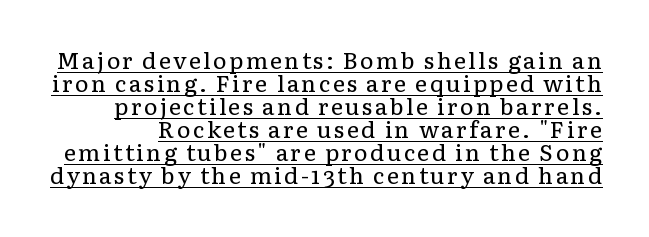
The image shows 23 px text type, upright; set tight line spacing (1.0x), underlined.
